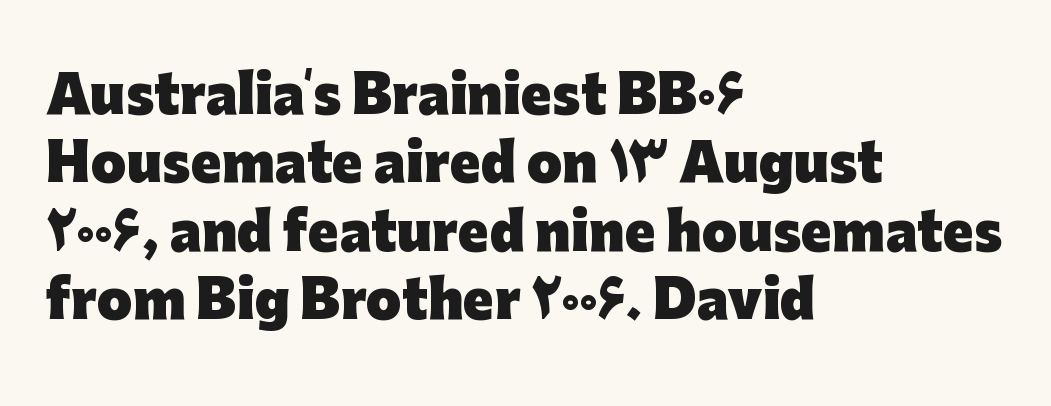
The image shows 51 px heavy sans-serif type, upright; set left-aligned, normal line spacing (1.34x), normal letter spacing, not underlined; low stroke contrast and a medium x-height.
